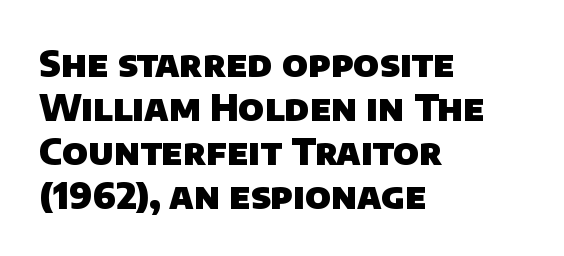
Q: Is the text bold? A: Yes.
Q: Is the typeface a serif or a sans-serif typeface? A: Sans-serif.
Q: Is the text underlined? A: No.
Q: How is the paragraph aligned? A: Left-aligned.
Q: Is the spacing between letters normal or unusually wide? A: Normal.
Q: Width (condensed, normal, or wide)? A: Normal.
Q: Stroke contrast? A: Low.
Q: x-height? A: Large.
Q: Monospaced? A: No.
